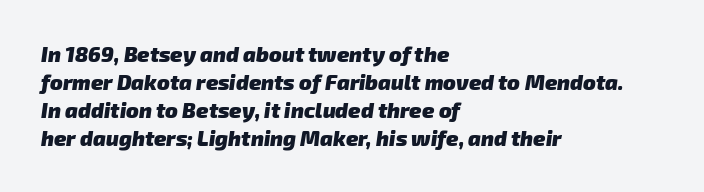
The image shows 21 px bold type; set left-aligned, normal line spacing (1.33x), normal letter spacing, not underlined.
